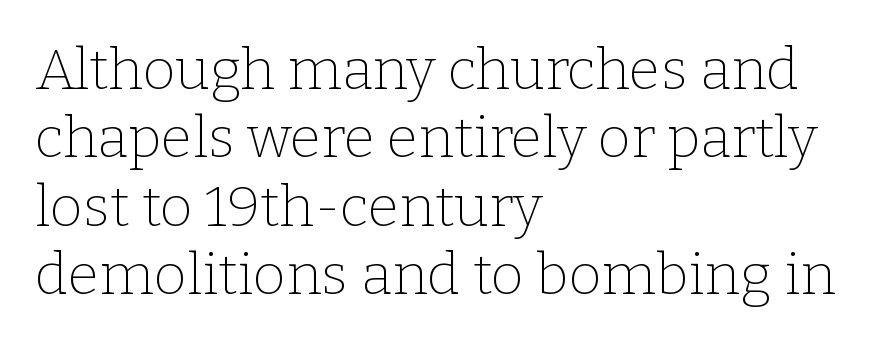
The image shows 57 px thin serif type, upright; set left-aligned, line spacing 1.2x, normal letter spacing, not underlined; low stroke contrast and a medium x-height.
